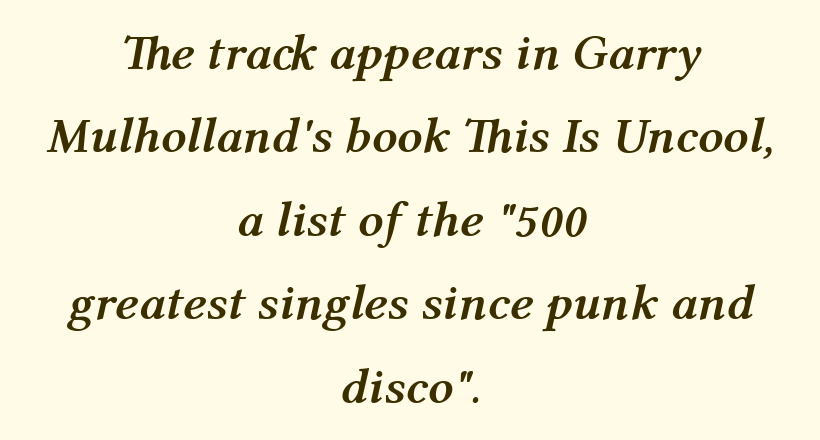
{"italic": "yes", "lean": "right", "slant_degrees": 12, "bold": "yes", "weight": "semibold", "width": "normal", "stroke_contrast": "medium", "x_height": "medium", "monospaced": "no", "underline": "no", "align": "center", "line_spacing": "normal", "line_spacing_ratio": 1.67, "letter_spacing": "normal", "letter_spacing_em": 0.0, "glyph_px": 50}
